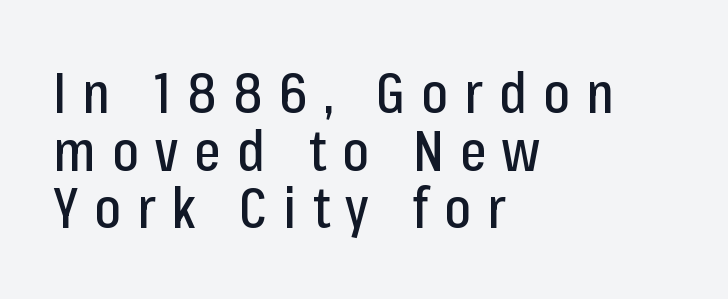
{"serif": "no", "italic": "no", "width": "condensed", "stroke_contrast": "low", "x_height": "medium", "monospaced": "no", "underline": "no", "align": "left", "line_spacing": "tight", "line_spacing_ratio": 1.03, "letter_spacing": "wide", "letter_spacing_em": 0.29, "glyph_px": 56}
